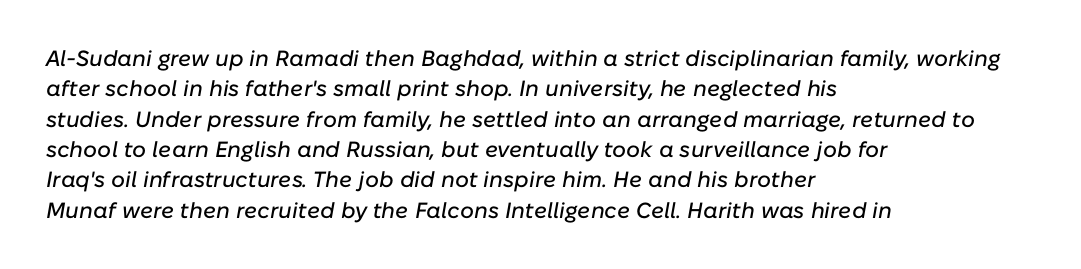
Q: Is the text italic (slanted)? A: Yes, it leans right by about 10 degrees.
Q: Is the text underlined? A: No.
Q: How is the paragraph aligned? A: Left-aligned.
Q: Is the spacing between letters normal or unusually wide? A: Normal.
Q: Is the spacing between lines tight, normal or loose? A: Normal.
